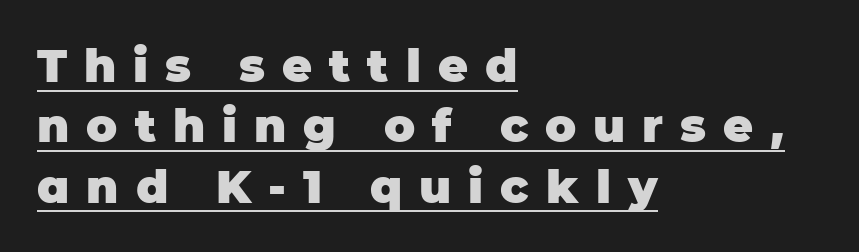
{"serif": "no", "italic": "no", "bold": "yes", "weight": "heavy", "width": "normal", "stroke_contrast": "low", "x_height": "large", "monospaced": "no", "underline": "yes", "align": "left", "line_spacing": "normal", "line_spacing_ratio": 1.31, "letter_spacing": "wide", "letter_spacing_em": 0.37, "glyph_px": 46}
